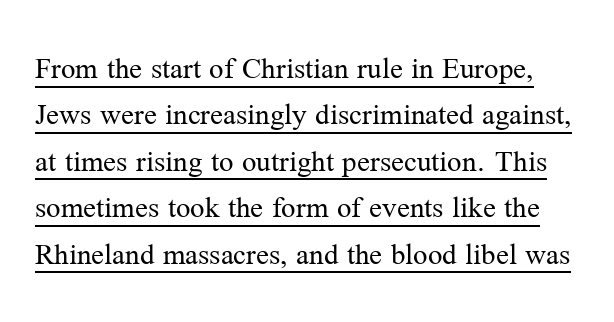
The characters display serif detailing at their extremities. Heft: none added — not bold. Spacing between characters is what you'd get straight out of the box. A rule runs beneath these lines of type. You can tell it's not italic because the verticals are truly vertical. The leading is moderate, giving the passage an even texture.
